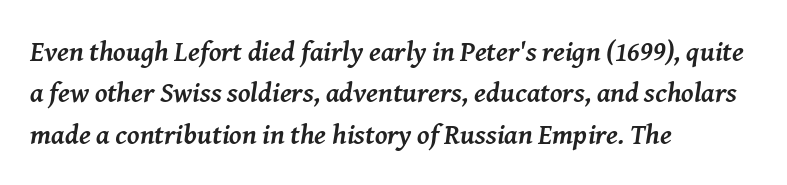
The image shows 28 px semibold serif type, italic (leaning right); set left-aligned, normal line spacing (1.48x), normal letter spacing, not underlined; medium stroke contrast and a medium x-height.
